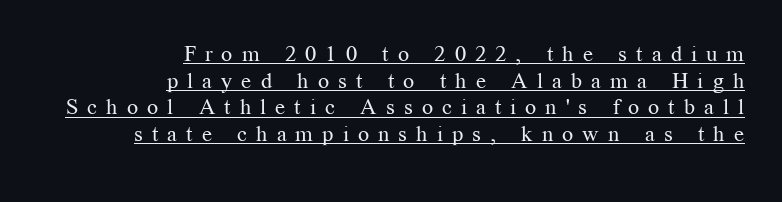
What stands out about the letter spacing? Its width — letters are far apart. This sample uses an upright cut, with every glyph sitting square on the baseline. Caption: face not bold, strokes unweighted. Casual observation: everything's shoved over to the right. Somebody hit Ctrl+U on this one — the words are underlined.
